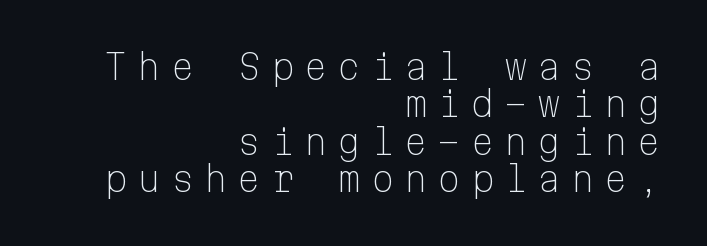
The image shows 34 px light sans-serif type, upright, monospaced; set right-aligned, tight line spacing (1.1x), unusually wide letter spacing (+0.28 em), not underlined; low stroke contrast and a medium x-height.
